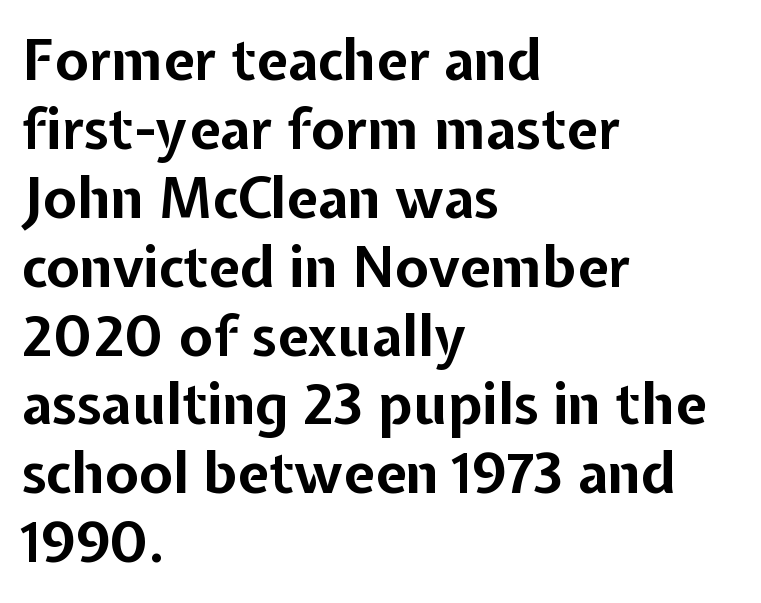
{"serif": "no", "italic": "no", "bold": "yes", "weight": "bold", "width": "normal", "stroke_contrast": "low", "x_height": "medium", "monospaced": "no", "underline": "no", "align": "left", "line_spacing_ratio": 1.23, "letter_spacing": "normal", "letter_spacing_em": 0.0, "glyph_px": 56}
